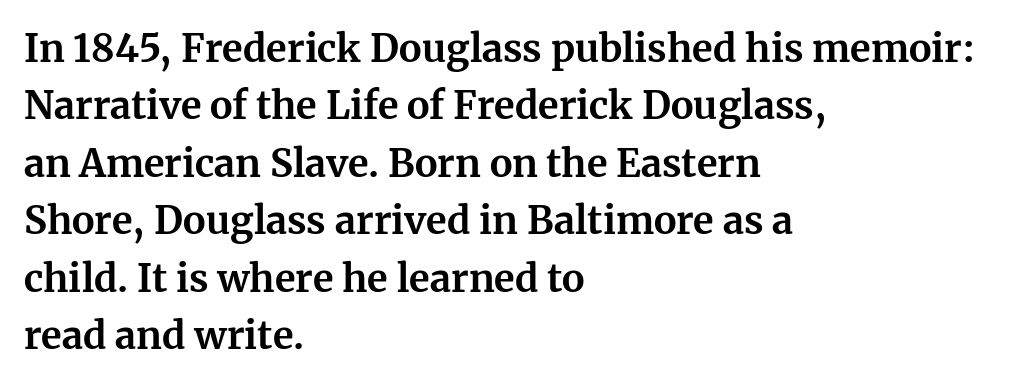
{"serif": "yes", "italic": "no", "bold": "yes", "weight": "bold", "width": "normal", "stroke_contrast": "medium", "x_height": "medium", "monospaced": "no", "underline": "no", "align": "left", "line_spacing": "normal", "line_spacing_ratio": 1.51, "letter_spacing": "normal", "letter_spacing_em": 0.0, "glyph_px": 38}
